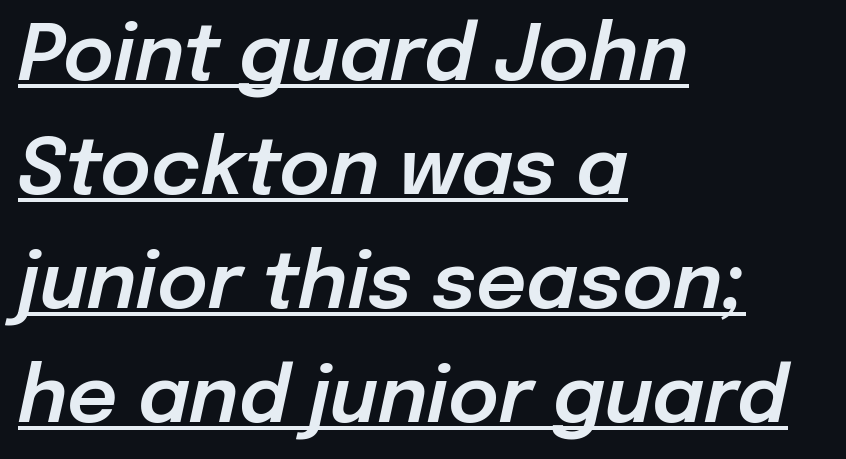
{"italic": "yes", "lean": "right", "slant_degrees": 12, "width": "normal", "stroke_contrast": "low", "x_height": "medium", "monospaced": "no", "underline": "yes", "align": "left", "line_spacing": "normal", "line_spacing_ratio": 1.46, "letter_spacing": "normal", "letter_spacing_em": 0.0, "glyph_px": 78}
